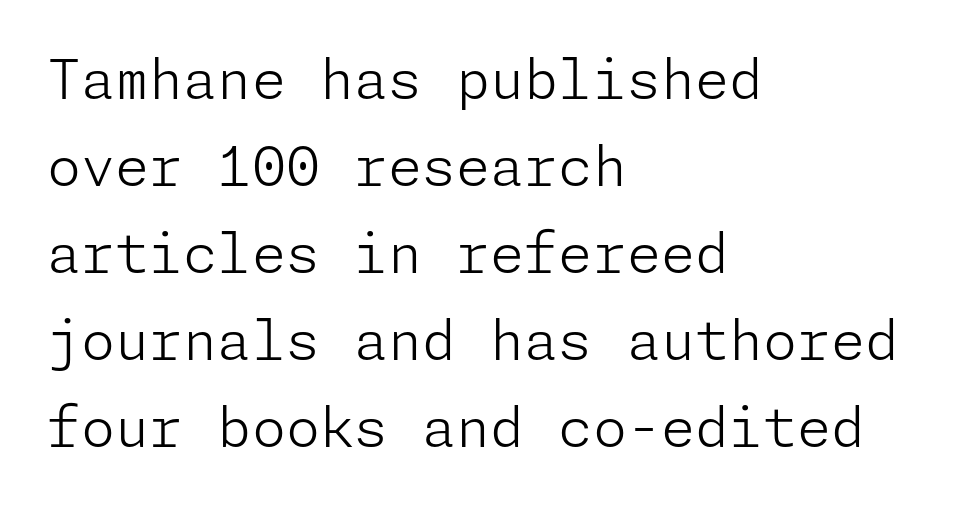
The image shows 55 px light sans-serif type, upright; set left-aligned, normal line spacing (1.58x), normal letter spacing, not underlined; low stroke contrast and a medium x-height.
